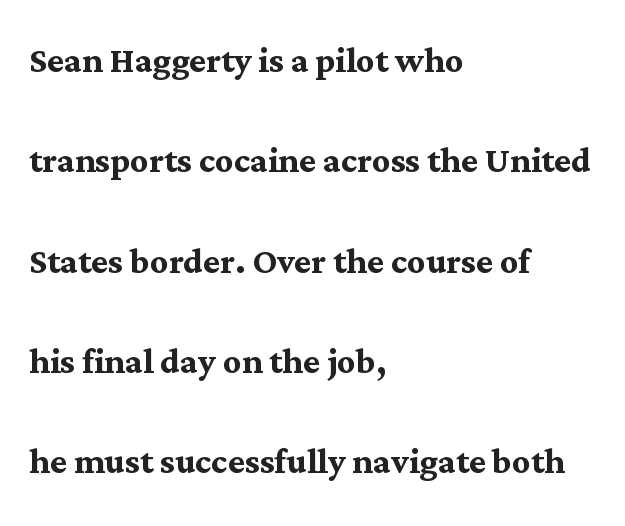
The image shows 45 px semibold serif type, upright; set left-aligned, loose line spacing (2.23x), normal letter spacing, not underlined; medium stroke contrast and a medium x-height.
